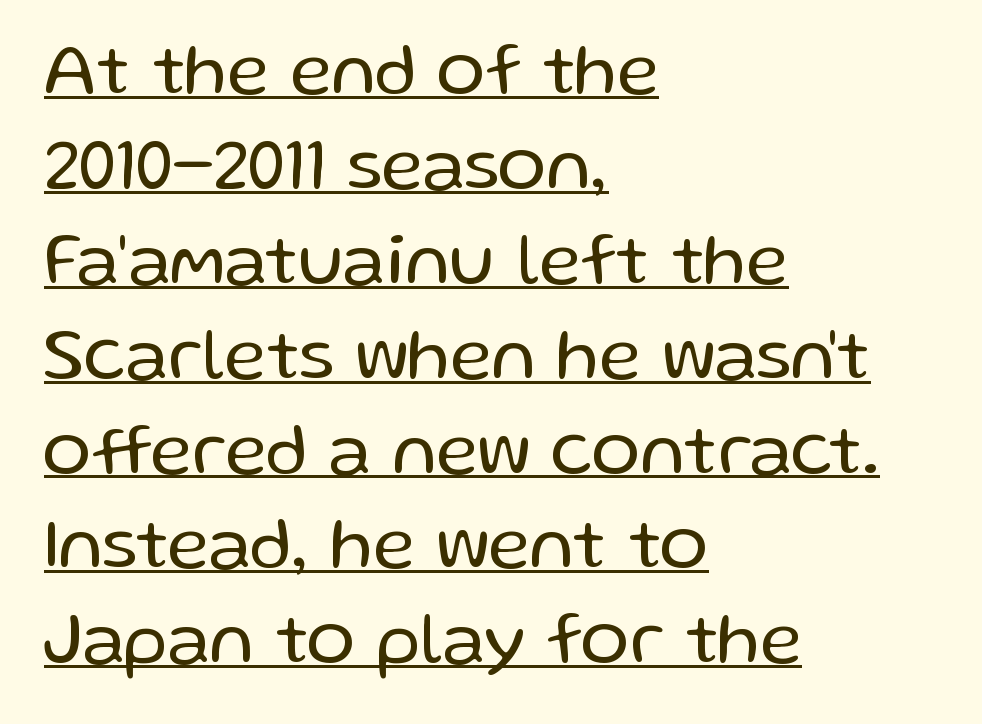
Q: Is the text bold? A: No.
Q: Is the text italic (slanted)? A: No, it is upright.
Q: Is the typeface a serif or a sans-serif typeface? A: Sans-serif.
Q: Is the text underlined? A: Yes.
Q: How is the paragraph aligned? A: Left-aligned.
Q: Is the spacing between letters normal or unusually wide? A: Normal.
Q: Is the spacing between lines tight, normal or loose? A: Normal.
Q: Width (condensed, normal, or wide)? A: Normal.
Q: Stroke contrast? A: Low.
Q: x-height? A: Medium.
Q: Monospaced? A: No.
